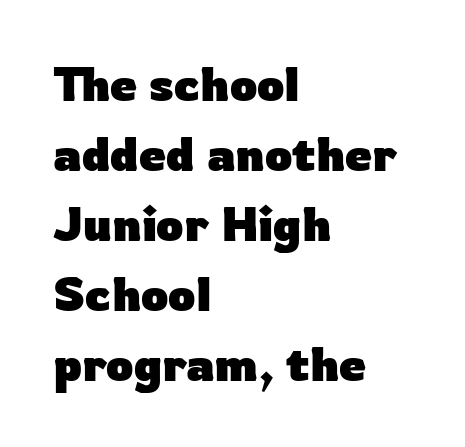
The image shows 48 px heavy sans-serif type, upright; set left-aligned, normal line spacing (1.46x), normal letter spacing, not underlined; low stroke contrast and a medium x-height.
